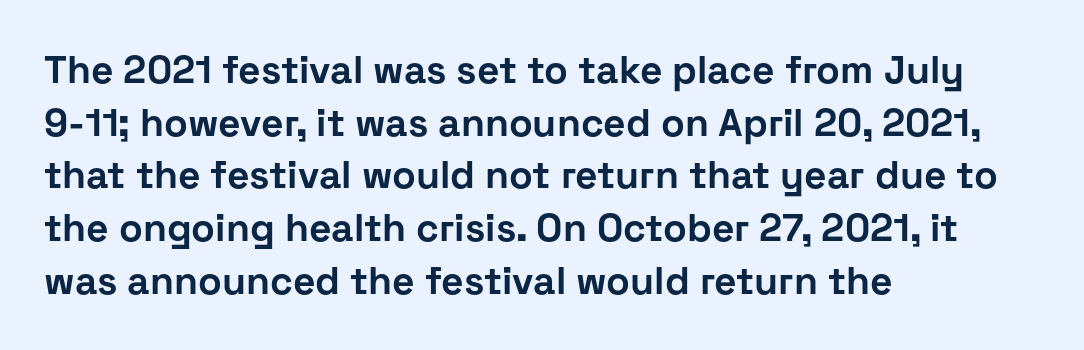
Q: Is the text bold? A: Yes.
Q: Is the text italic (slanted)? A: No, it is upright.
Q: Is the typeface a serif or a sans-serif typeface? A: Sans-serif.
Q: Is the text underlined? A: No.
Q: How is the paragraph aligned? A: Left-aligned.
Q: Is the spacing between letters normal or unusually wide? A: Normal.
Q: Is the spacing between lines tight, normal or loose? A: Normal.
Q: Width (condensed, normal, or wide)? A: Normal.
Q: Stroke contrast? A: Low.
Q: x-height? A: Medium.
Q: Monospaced? A: No.
